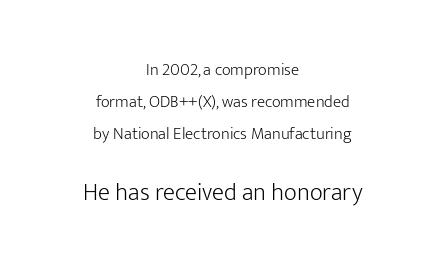
Posture: straight, roman, zero tilt. The paragraph has two soft edges and a firm central axis. Observe the ordinary spacing: letters are neighbours, not strangers. Stroke thickness stays within the range of a standard reading face or lighter. No word sits above an underline.
